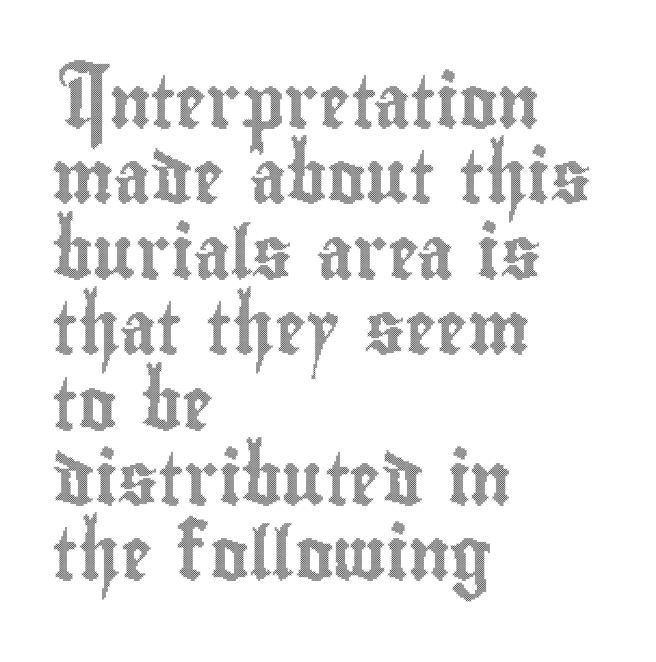
The image shows 52 px condensed type, upright; set left-aligned, normal line spacing (1.45x), normal letter spacing, not underlined; a small x-height.
